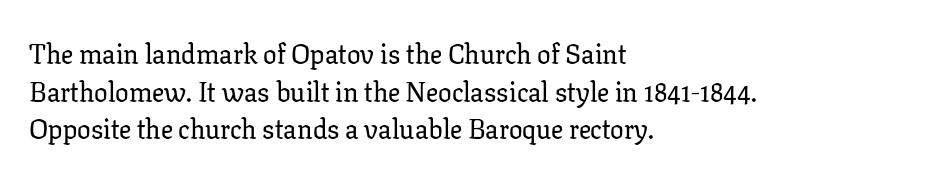
{"italic": "no", "underline": "no", "align": "left", "line_spacing": "normal", "line_spacing_ratio": 1.39, "letter_spacing": "normal", "letter_spacing_em": 0.0, "glyph_px": 27}
